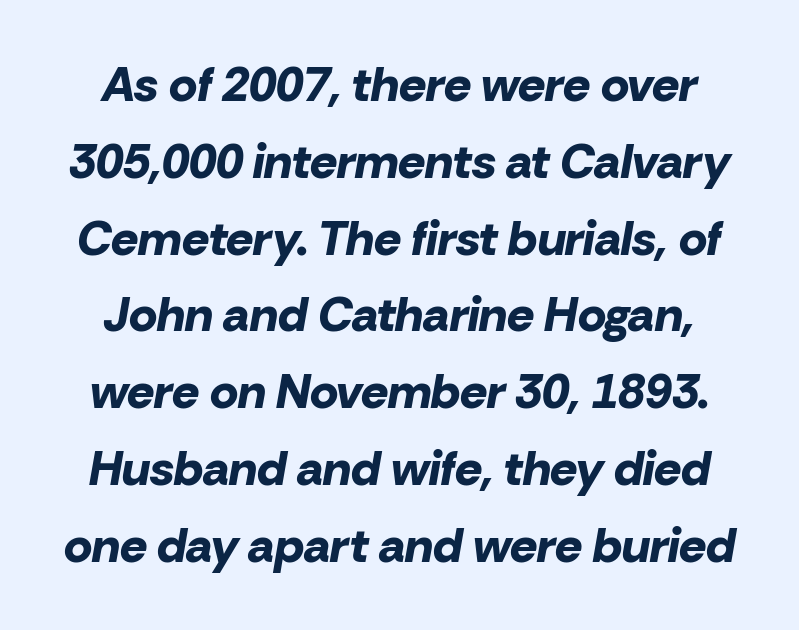
{"italic": "yes", "lean": "right", "slant_degrees": 10, "bold": "yes", "weight": "bold", "width": "normal", "stroke_contrast": "low", "x_height": "medium", "monospaced": "no", "underline": "no", "line_spacing": "normal", "line_spacing_ratio": 1.6, "letter_spacing": "normal", "letter_spacing_em": 0.0, "glyph_px": 48}
